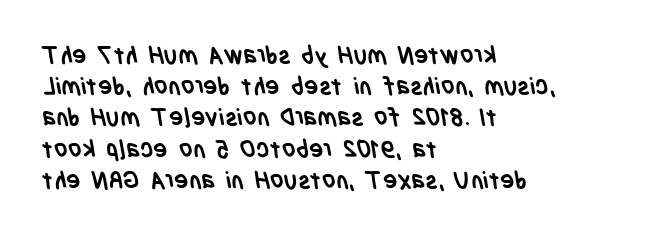
{"bold": "yes", "underline": "no", "align": "left", "line_spacing": "normal", "line_spacing_ratio": 1.3, "letter_spacing": "normal", "letter_spacing_em": 0.0, "glyph_px": 24}
